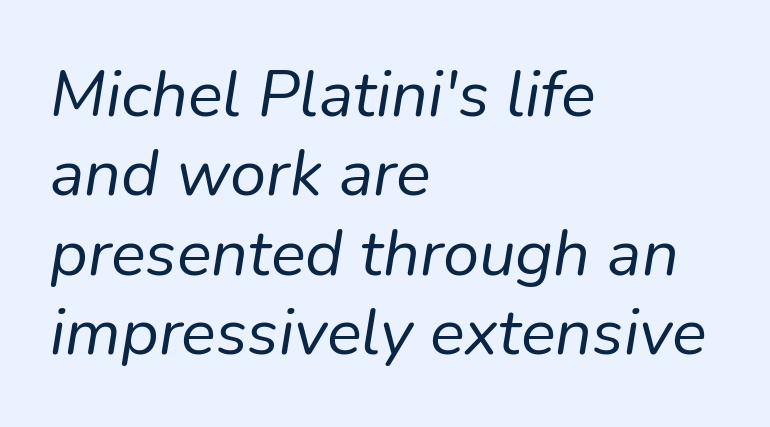
Q: Is the text bold? A: No.
Q: Is the text italic (slanted)? A: Yes, it leans right by about 9 degrees.
Q: Is the text underlined? A: No.
Q: How is the paragraph aligned? A: Left-aligned.
Q: Is the spacing between letters normal or unusually wide? A: Normal.
Q: Width (condensed, normal, or wide)? A: Normal.
Q: Stroke contrast? A: Low.
Q: x-height? A: Medium.
Q: Monospaced? A: No.
